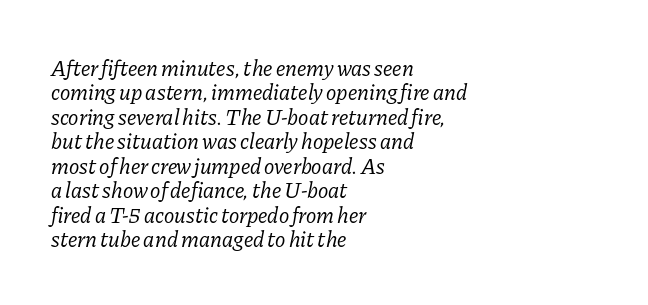
The passage is arranged the way most books set body copy — flush left. The strokes are not fattened; the text isn't bold. The letters are slanted; this is an italic face. Anything drawn beneath the words? Only blank space. These lines huddle together more closely than default settings would place them.
